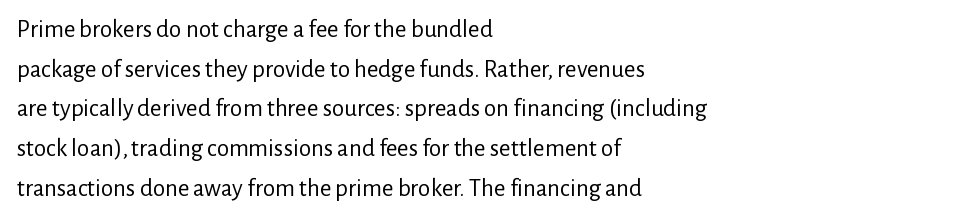
Q: Is the text bold? A: No.
Q: Is the text italic (slanted)? A: No, it is upright.
Q: Is the text underlined? A: No.
Q: How is the paragraph aligned? A: Left-aligned.
Q: Is the spacing between letters normal or unusually wide? A: Normal.
Q: Is the spacing between lines tight, normal or loose? A: Normal.
